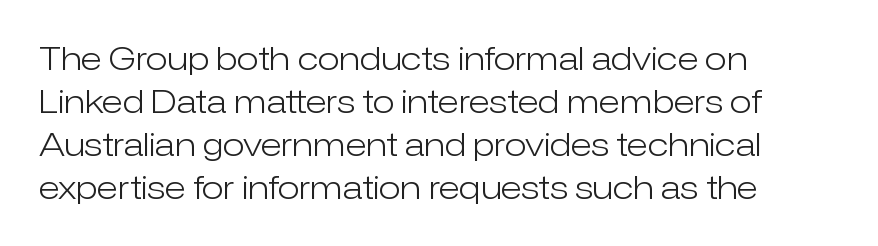
It's the straight-up-and-down kind of type. The rows are spaced the way most documents space them. The typesetter chose a ragged-right arrangement here. The space beneath each line is pristine and unruled. Words appear dense and cohesive because spacing is normal. Check where the strokes stop: nothing finishes them off — pure sans.
